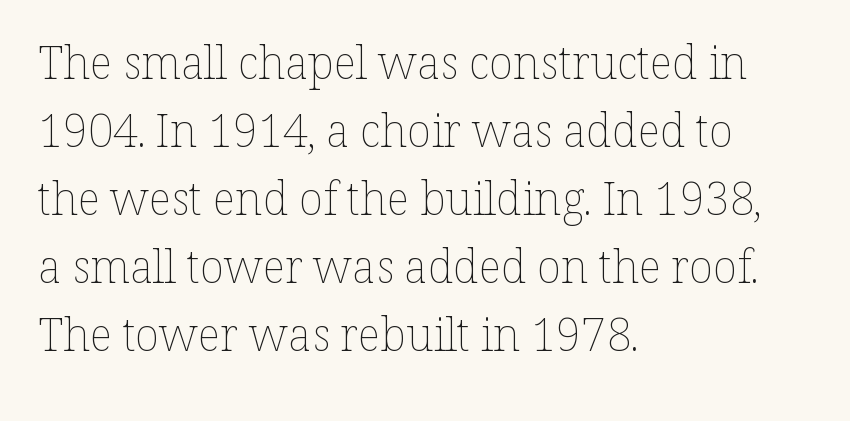
Q: Is the text bold? A: No.
Q: Is the text italic (slanted)? A: No, it is upright.
Q: Is the text underlined? A: No.
Q: How is the paragraph aligned? A: Left-aligned.
Q: Is the spacing between letters normal or unusually wide? A: Normal.
Q: Is the spacing between lines tight, normal or loose? A: Normal.
Q: Width (condensed, normal, or wide)? A: Normal.
Q: Stroke contrast? A: Low.
Q: x-height? A: Medium.
Q: Monospaced? A: No.
